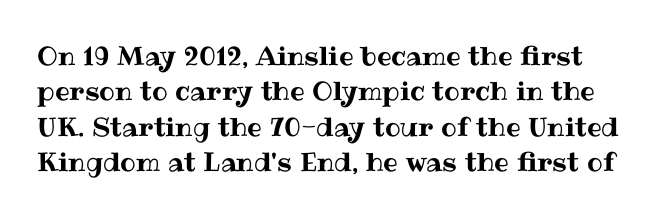
The image shows 26 px text type, upright; set normal line spacing (1.36x), normal letter spacing, not underlined.
